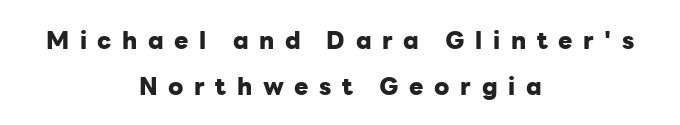
{"italic": "no", "bold": "yes", "underline": "no", "align": "center", "line_spacing": "loose", "line_spacing_ratio": 1.9, "letter_spacing": "wide", "letter_spacing_em": 0.44, "glyph_px": 24}
